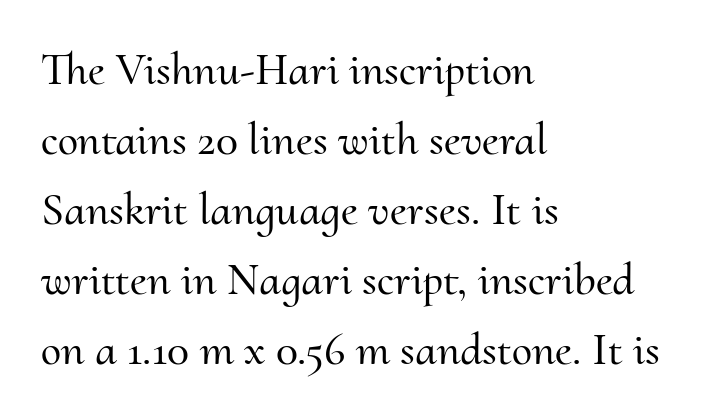
The image shows 46 px serif type, upright; set left-aligned, normal line spacing (1.52x), normal letter spacing, not underlined; medium stroke contrast and a small x-height.
